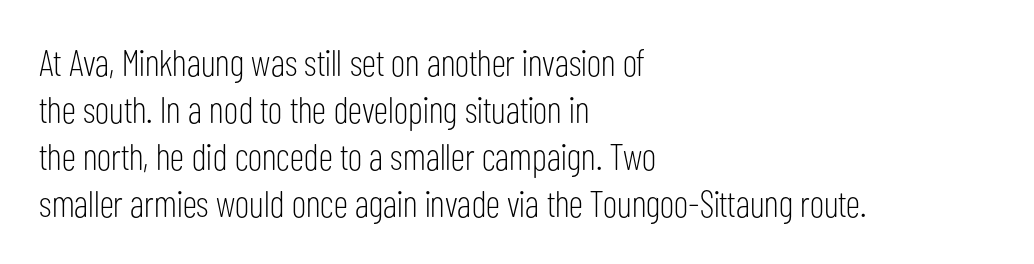
Bold? No — there's no thickening of the strokes. Where is the straight margin? On the left. Glyph-to-glyph distance matches everyday printed text. These lines are composed in type without serifs. The letters stand upright; this is a roman face. The rendering uses a moderate line-height, typical for paragraphs.
